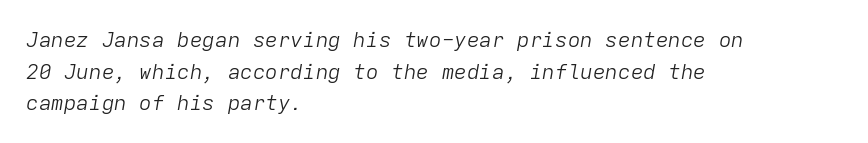
Q: Is the text bold? A: No.
Q: Is the text italic (slanted)? A: Yes, it leans right by about 9 degrees.
Q: Is the text underlined? A: No.
Q: How is the paragraph aligned? A: Left-aligned.
Q: Is the spacing between letters normal or unusually wide? A: Normal.
Q: Is the spacing between lines tight, normal or loose? A: Normal.
